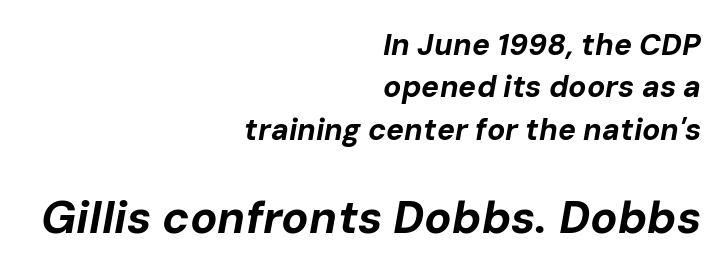
The image shows 45 px bold type, italic (leaning right); set right-aligned, normal line spacing (1.41x), normal letter spacing, not underlined; the second (bottom) block is 1.5x larger; low stroke contrast and a medium x-height.
